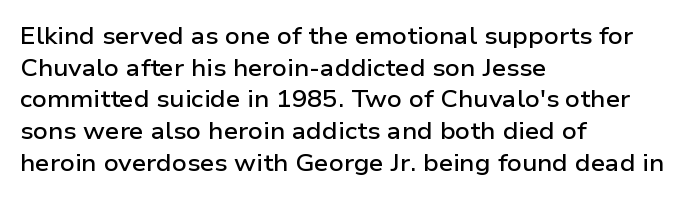
Q: Is the text bold? A: Semi-bold.
Q: Is the text italic (slanted)? A: No, it is upright.
Q: Is the text underlined? A: No.
Q: How is the paragraph aligned? A: Left-aligned.
Q: Is the spacing between letters normal or unusually wide? A: Normal.
Q: Is the spacing between lines tight, normal or loose? A: Normal.
